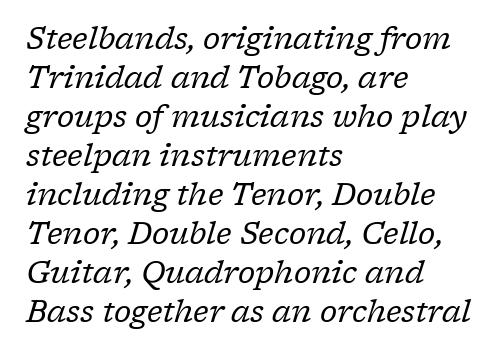
The image shows 30 px regular-weight serif type, italic (leaning right); set left-aligned, normal line spacing (1.3x), normal letter spacing, not underlined; low stroke contrast and a medium x-height.
